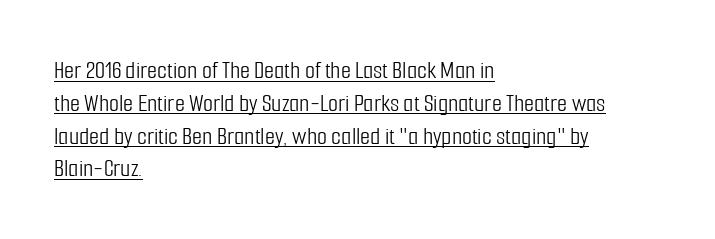
Is the stroke heavy? The answer is a plain regular-or-lighter. In terms of posture, this sample is upright. The face used here is rendered with its standard letterfit. The lines sit at an ordinary, default distance from one another. Descenders here cross a horizontal rule under the line.
